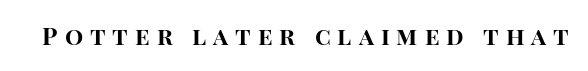
The image shows 24 px bold type, upright; set unusually wide letter spacing (+0.29 em), not underlined.
